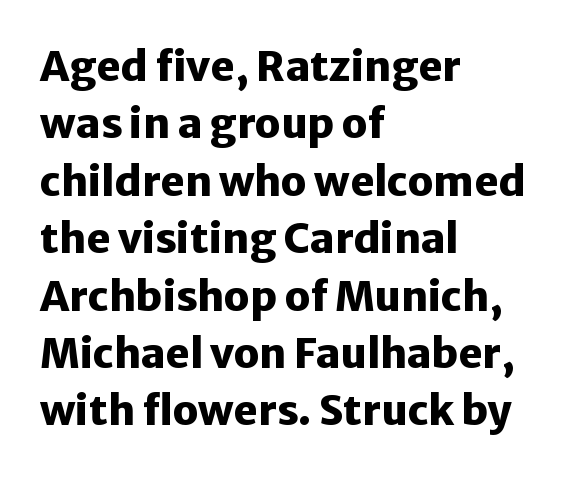
Interline gaps are of average width in this sample. A clean baseline with only descenders dipping below it. How are the letters spaced? Ordinarily, with no added tracking. Varying glyph widths throughout — classic text-font behaviour. This is heavy type, rendered in bold.
